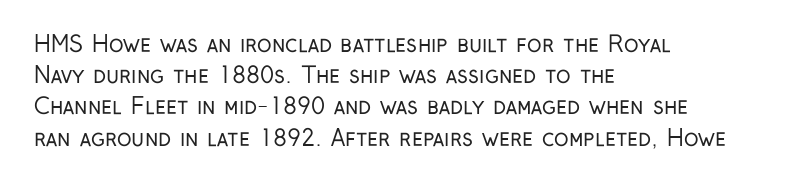
The image shows 22 px text type, upright; set left-aligned, normal line spacing (1.42x), normal letter spacing, not underlined.
